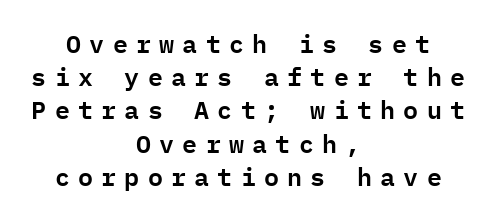
The image shows 25 px text type, upright; set centered, normal line spacing (1.33x), unusually wide letter spacing (+0.33 em), not underlined.
